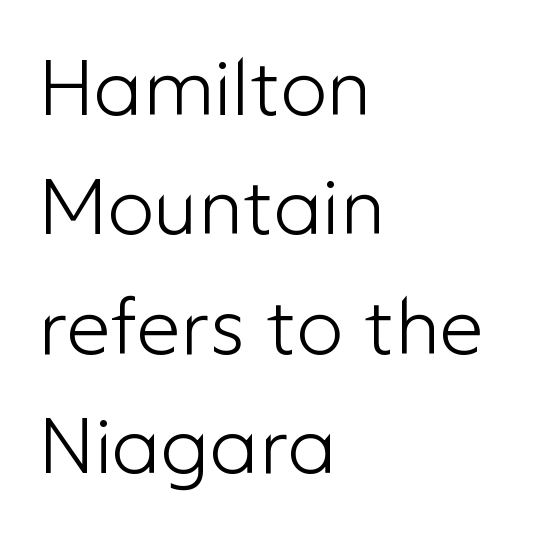
Q: Is the text bold? A: No.
Q: Is the text italic (slanted)? A: No, it is upright.
Q: Is the typeface a serif or a sans-serif typeface? A: Sans-serif.
Q: Is the text underlined? A: No.
Q: How is the paragraph aligned? A: Left-aligned.
Q: Is the spacing between letters normal or unusually wide? A: Normal.
Q: Is the spacing between lines tight, normal or loose? A: Normal.
Q: Width (condensed, normal, or wide)? A: Normal.
Q: Stroke contrast? A: Low.
Q: x-height? A: Medium.
Q: Monospaced? A: No.
